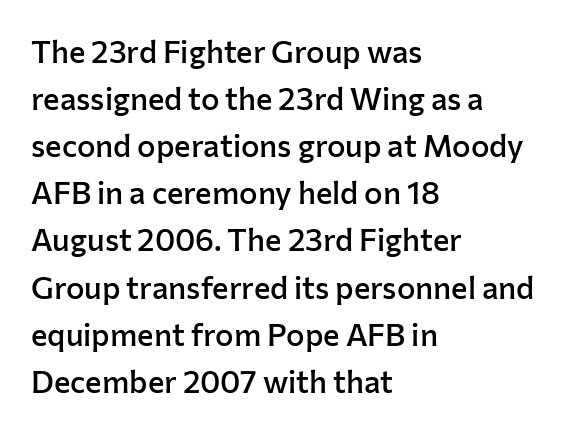
{"serif": "no", "italic": "no", "bold": "semi", "weight": "semibold", "width": "normal", "stroke_contrast": "low", "x_height": "medium", "monospaced": "no", "underline": "no", "align": "left", "line_spacing": "normal", "line_spacing_ratio": 1.52, "letter_spacing": "normal", "letter_spacing_em": 0.0, "glyph_px": 31}
